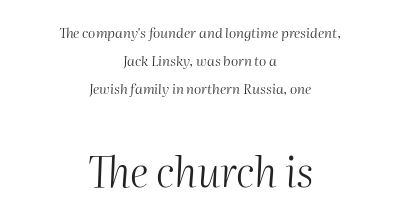
{"italic": "yes", "lean": "right", "slant_degrees": 2, "bold": "no", "weight": "light", "width": "normal", "stroke_contrast": "medium", "x_height": "medium", "monospaced": "no", "underline": "no", "align": "center", "line_spacing": "loose", "line_spacing_ratio": 2.01, "letter_spacing": "normal", "letter_spacing_em": 0.0, "larger_block": "second", "size_ratio": 2.93, "glyph_px": 41}
